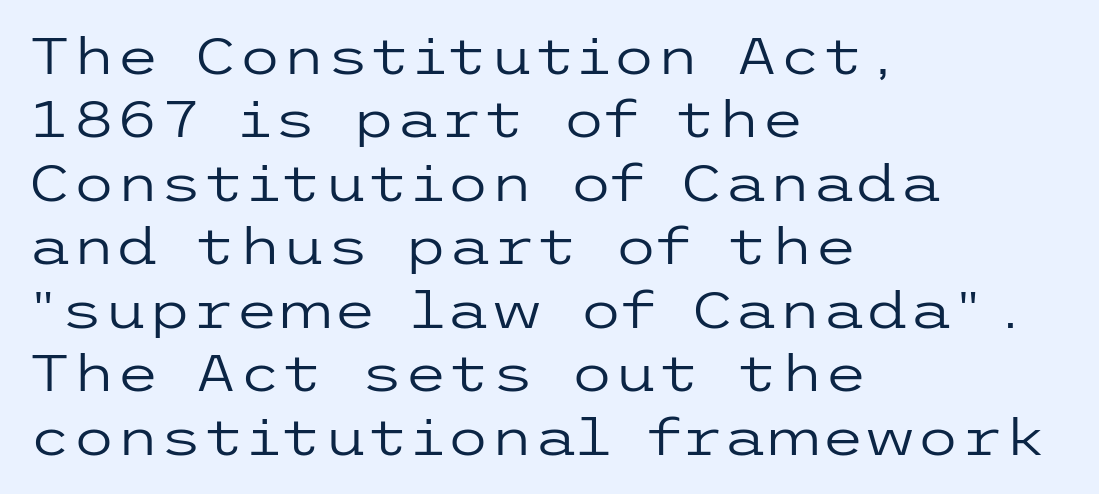
{"serif": "no", "italic": "no", "bold": "no", "weight": "regular", "width": "wide", "stroke_contrast": "low", "x_height": "medium", "underline": "no", "align": "left", "line_spacing": "normal", "line_spacing_ratio": 1.27, "letter_spacing": "normal", "letter_spacing_em": 0.0, "glyph_px": 50}
